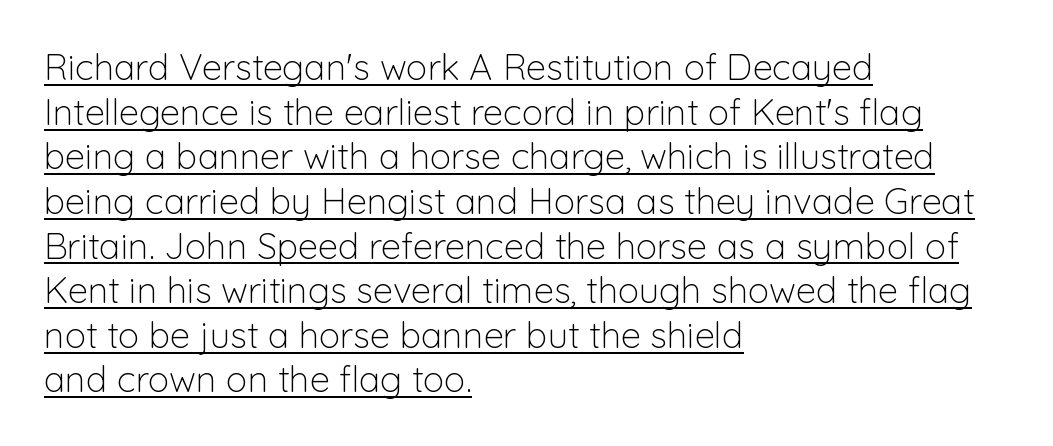
The image shows 36 px light sans-serif type, upright; set left-aligned, line spacing 1.24x, normal letter spacing, underlined; low stroke contrast and a medium x-height.
